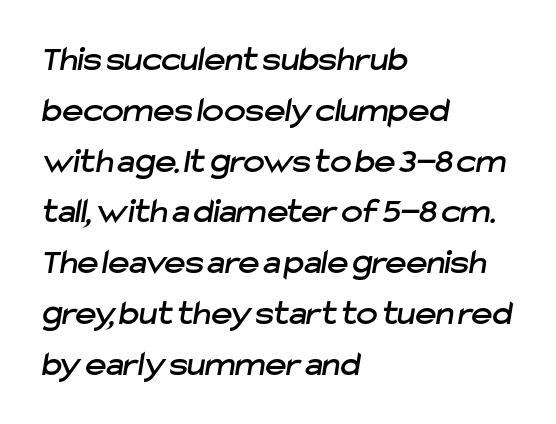
Q: Is the typeface a serif or a sans-serif typeface? A: Sans-serif.
Q: Is the text underlined? A: No.
Q: How is the paragraph aligned? A: Left-aligned.
Q: Is the spacing between letters normal or unusually wide? A: Normal.
Q: Is the spacing between lines tight, normal or loose? A: Normal.
Q: Width (condensed, normal, or wide)? A: Normal.
Q: Stroke contrast? A: Low.
Q: x-height? A: Medium.
Q: Monospaced? A: No.
